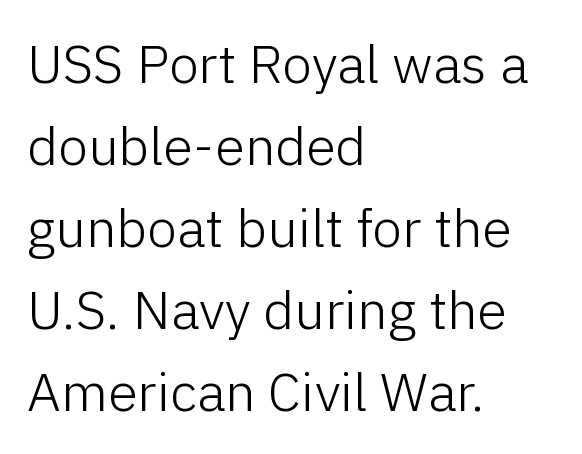
Q: Is the text bold? A: No.
Q: Is the text italic (slanted)? A: No, it is upright.
Q: Is the typeface a serif or a sans-serif typeface? A: Sans-serif.
Q: Is the text underlined? A: No.
Q: How is the paragraph aligned? A: Left-aligned.
Q: Is the spacing between letters normal or unusually wide? A: Normal.
Q: Is the spacing between lines tight, normal or loose? A: Normal.
Q: Width (condensed, normal, or wide)? A: Normal.
Q: Stroke contrast? A: Low.
Q: x-height? A: Medium.
Q: Monospaced? A: No.
